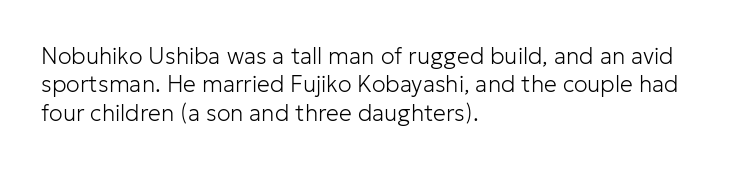
The image shows 23 px text type, upright; set left-aligned, line spacing 1.23x, normal letter spacing, not underlined.
